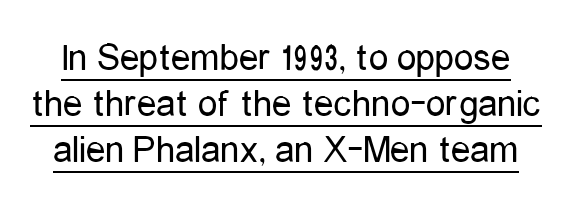
The image shows 39 px regular-weight, condensed sans-serif type, upright; set line spacing 1.18x, normal letter spacing, underlined; low stroke contrast and a medium x-height.
